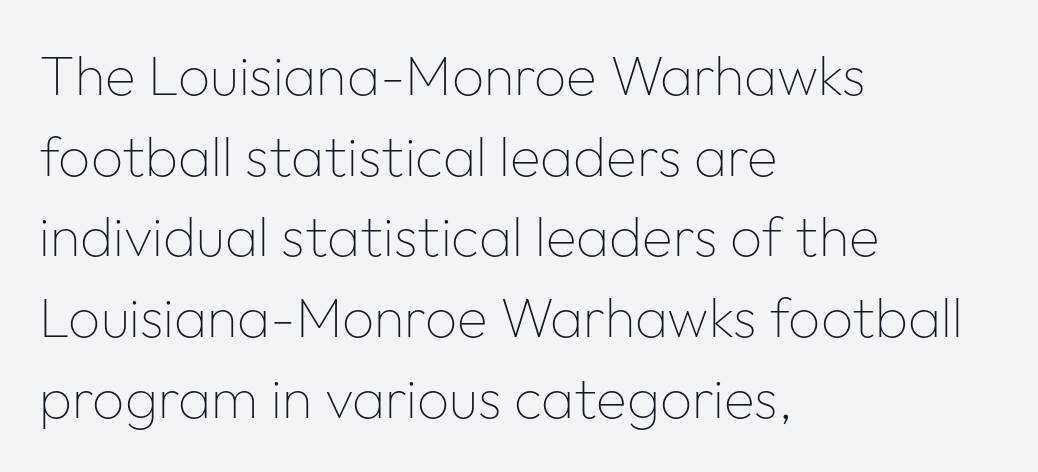
Tracking here is standard; glyphs follow each other at the usual distance. No feet cap the strokes, marking this as sans-serif type. Leading: standard. The passage shown is not bold in any degree. A bare baseline throughout the passage.
